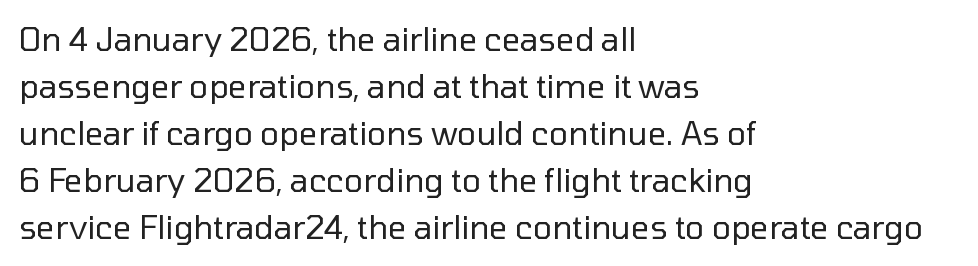
You could call the tracking neutral — neither tight nor loose. Weight: in the light-to-regular range. Horizontal bands of white between lines are of average thickness. Every stem runs plumb, perpendicular to the baseline. Varying glyph widths throughout — classic text-font behaviour. In terms of letterform style, serifs are entirely absent.
